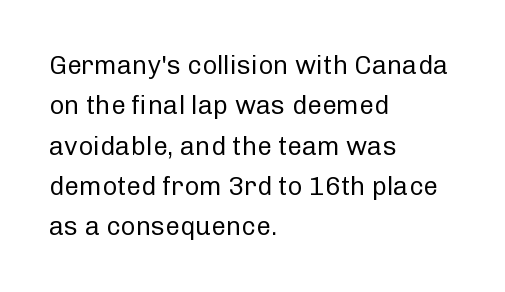
The image shows 26 px text type, upright; set left-aligned, normal line spacing (1.55x), normal letter spacing, not underlined.
